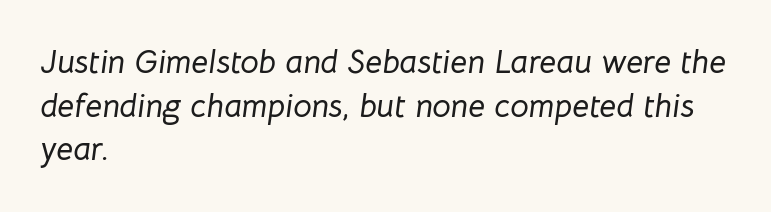
Q: Is the text italic (slanted)? A: Yes, it leans right by about 8 degrees.
Q: Is the text underlined? A: No.
Q: How is the paragraph aligned? A: Left-aligned.
Q: Is the spacing between letters normal or unusually wide? A: Normal.
Q: Is the spacing between lines tight, normal or loose? A: Normal.
Q: Width (condensed, normal, or wide)? A: Normal.
Q: Stroke contrast? A: Low.
Q: x-height? A: Medium.
Q: Monospaced? A: No.
